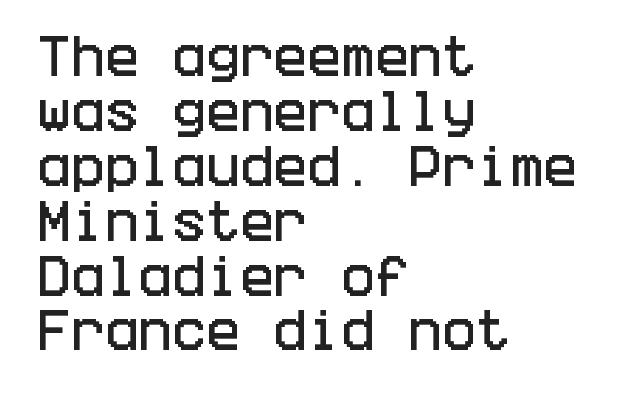
{"serif": "no", "italic": "no", "width": "condensed", "stroke_contrast": "low", "x_height": "large", "underline": "no", "align": "left", "line_spacing_ratio": 1.22, "letter_spacing": "normal", "letter_spacing_em": 0.0, "glyph_px": 45}
